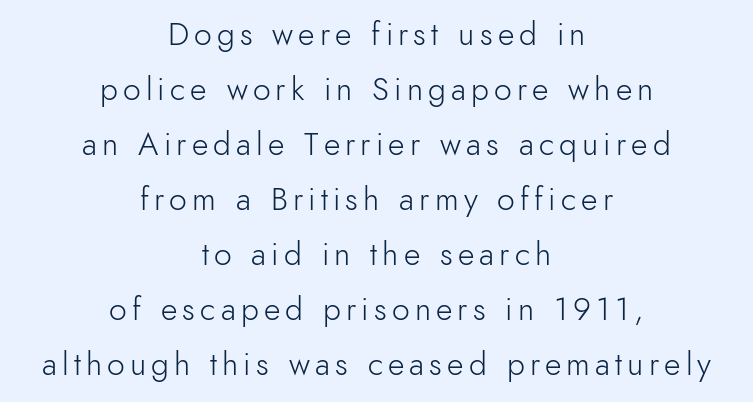
Q: Is the text bold? A: No.
Q: Is the text italic (slanted)? A: No, it is upright.
Q: Is the typeface a serif or a sans-serif typeface? A: Sans-serif.
Q: Is the text underlined? A: No.
Q: How is the paragraph aligned? A: Centered.
Q: Width (condensed, normal, or wide)? A: Normal.
Q: x-height? A: Small.
Q: Monospaced? A: No.
